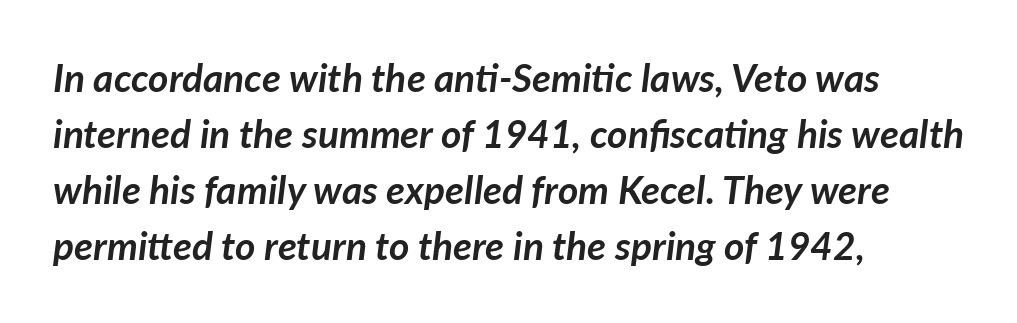
{"italic": "yes", "lean": "right", "slant_degrees": 7, "bold": "yes", "weight": "semibold", "width": "normal", "stroke_contrast": "low", "x_height": "medium", "monospaced": "no", "underline": "no", "align": "left", "line_spacing": "normal", "line_spacing_ratio": 1.44, "letter_spacing": "normal", "letter_spacing_em": 0.0, "glyph_px": 39}
